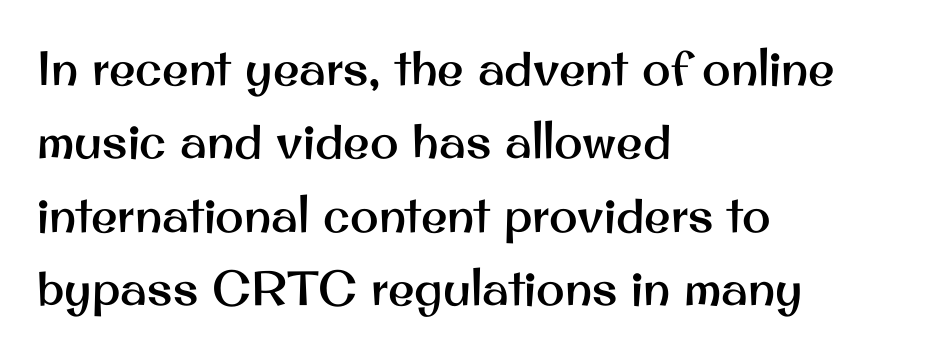
The image shows 48 px sans-serif type, upright; set left-aligned, normal line spacing (1.53x), normal letter spacing, not underlined; medium stroke contrast and a small x-height.
